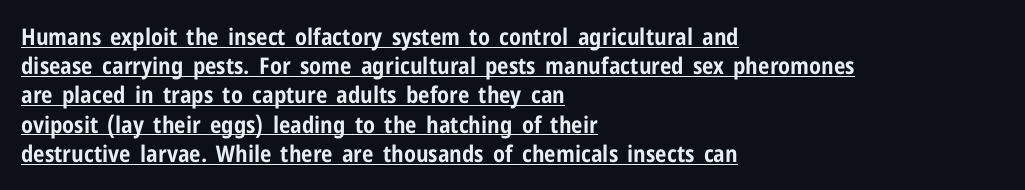
The image shows 23 px bold type, upright; set left-aligned, normal line spacing (1.27x), normal letter spacing, underlined.
